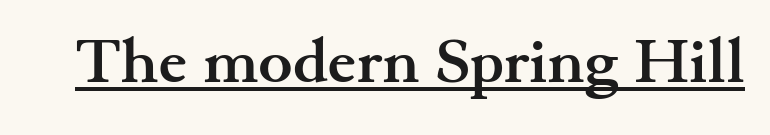
Q: Is the text bold? A: Yes.
Q: Is the text italic (slanted)? A: No, it is upright.
Q: Is the typeface a serif or a sans-serif typeface? A: Serif.
Q: Is the text underlined? A: Yes.
Q: Is the spacing between letters normal or unusually wide? A: Normal.
Q: Width (condensed, normal, or wide)? A: Wide.
Q: Stroke contrast? A: Medium.
Q: x-height? A: Small.
Q: Monospaced? A: No.
